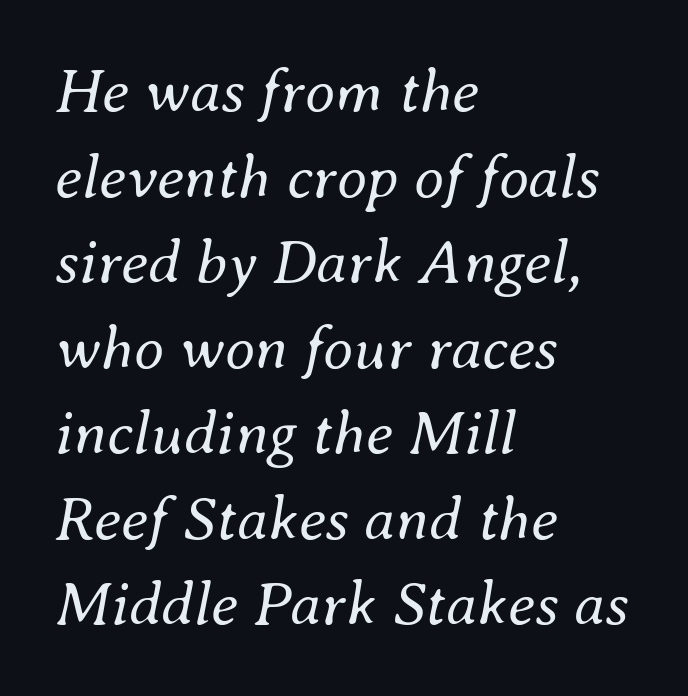
{"italic": "yes", "lean": "right", "slant_degrees": 8, "bold": "no", "weight": "regular", "width": "normal", "stroke_contrast": "medium", "x_height": "small", "monospaced": "no", "underline": "no", "align": "left", "line_spacing": "normal", "line_spacing_ratio": 1.38, "letter_spacing": "normal", "letter_spacing_em": 0.0, "glyph_px": 62}
